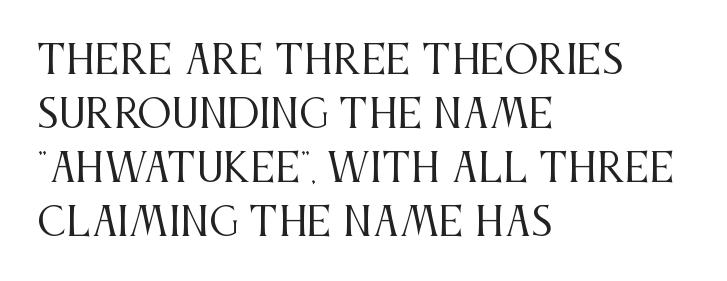
{"serif": "yes", "italic": "no", "bold": "no", "weight": "regular", "width": "condensed", "stroke_contrast": "medium", "x_height": "large", "monospaced": "no", "underline": "no", "align": "left", "line_spacing": "normal", "line_spacing_ratio": 1.42, "letter_spacing": "normal", "letter_spacing_em": 0.0, "glyph_px": 38}
